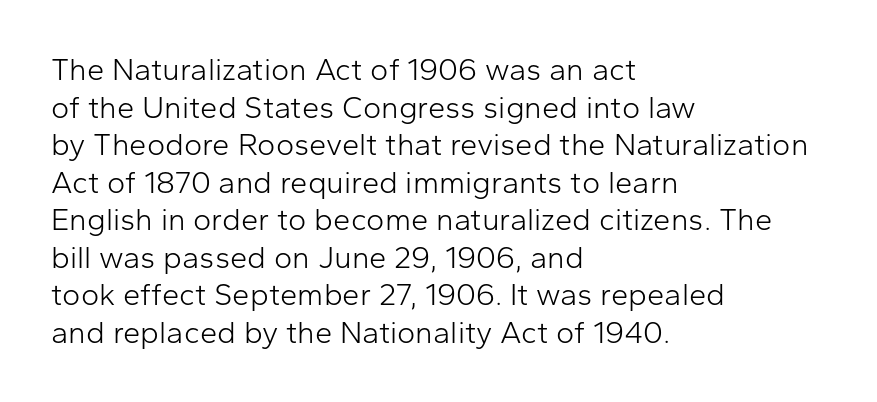
Character widths vary here, with narrow letters taking less room than wide ones. Grotesque or geometric, the face here clearly has no serifs. The strokes carry an ordinary text weight at most. Layout note: lines flush left. The glyphs are unaccompanied by any horizontal stroke below them.
